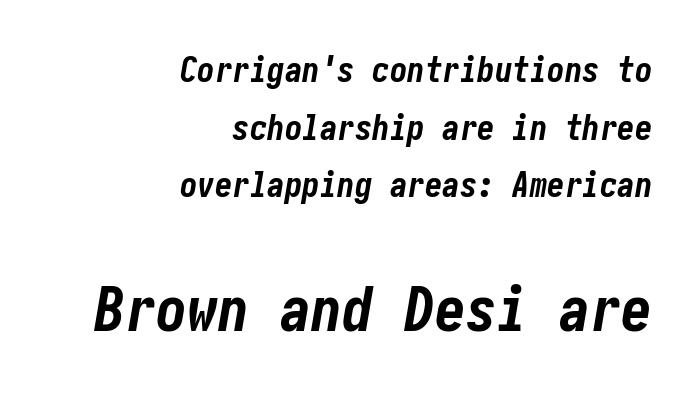
{"italic": "yes", "lean": "right", "slant_degrees": 10, "bold": "yes", "weight": "bold", "width": "condensed", "stroke_contrast": "low", "x_height": "medium", "underline": "no", "align": "right", "line_spacing": "normal", "line_spacing_ratio": 1.65, "letter_spacing": "normal", "letter_spacing_em": 0.0, "larger_block": "second", "size_ratio": 1.77, "glyph_px": 62}
